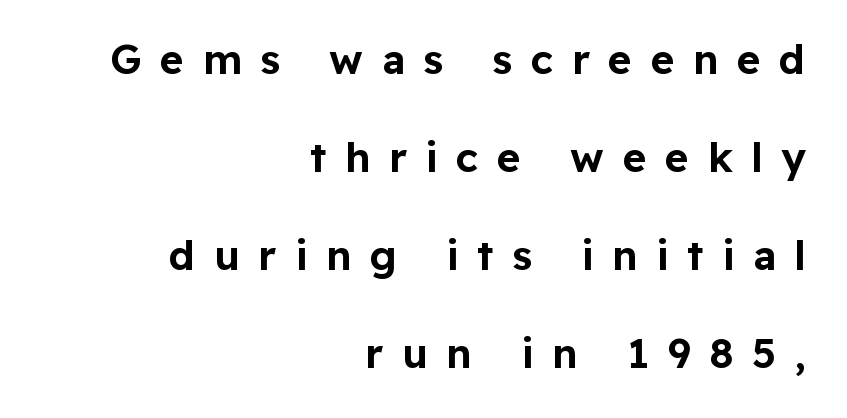
{"serif": "no", "italic": "no", "width": "normal", "stroke_contrast": "low", "x_height": "medium", "monospaced": "no", "underline": "no", "align": "right", "line_spacing": "loose", "line_spacing_ratio": 2.39, "letter_spacing": "wide", "letter_spacing_em": 0.45, "glyph_px": 41}
